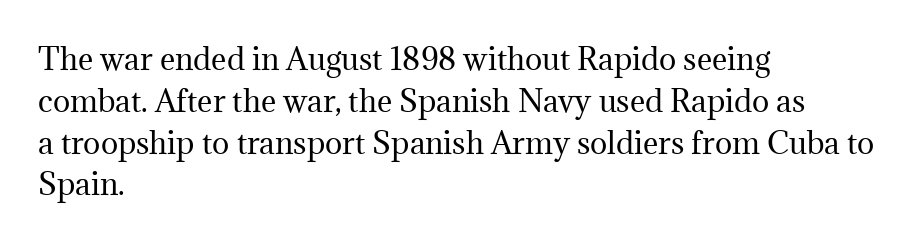
The image shows 29 px regular-weight serif type, upright; set left-aligned, normal line spacing (1.44x), normal letter spacing, not underlined; medium stroke contrast and a medium x-height.
